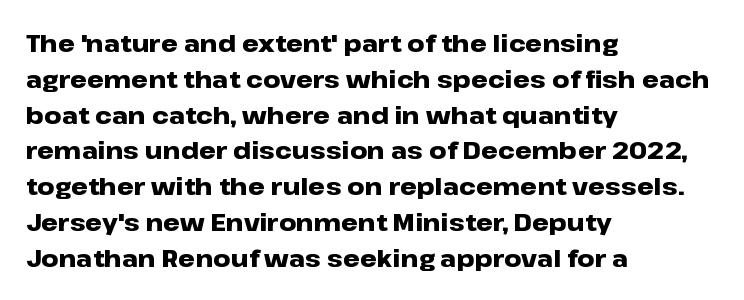
{"italic": "no", "bold": "yes", "underline": "no", "align": "left", "line_spacing": "normal", "line_spacing_ratio": 1.49, "letter_spacing": "normal", "letter_spacing_em": 0.0, "glyph_px": 24}
